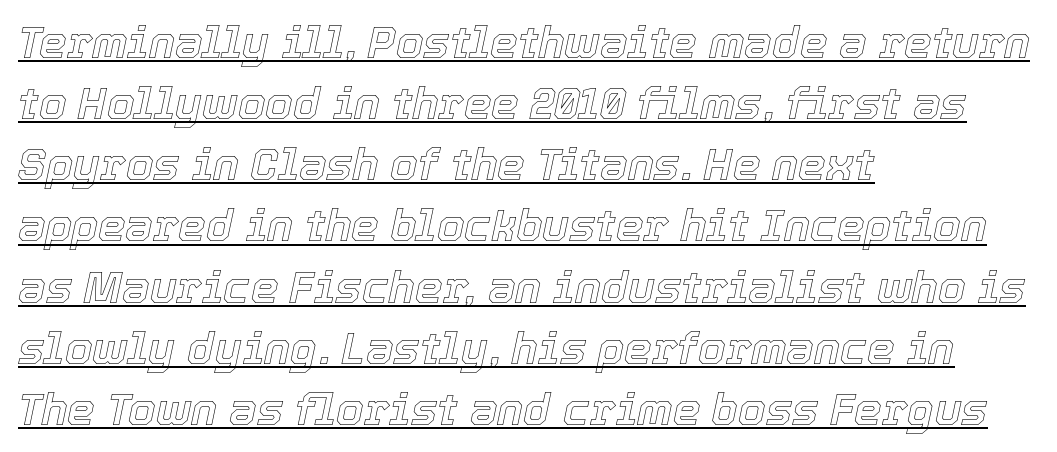
Summary of vertical rhythm: regular, with standard interline spacing. Each word holds together tightly as a unit, with standard inter-letter gaps. A typesetter would mark this as italic. The face used here is proportionally spaced, like ordinary book or web type. Line starts are locked; line ends wander.
